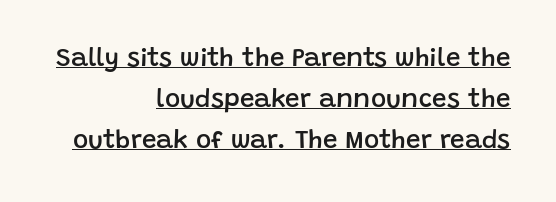
{"italic": "no", "bold": "semi", "underline": "yes", "align": "right", "line_spacing": "normal", "line_spacing_ratio": 1.58, "letter_spacing": "normal", "letter_spacing_em": 0.0, "glyph_px": 26}
